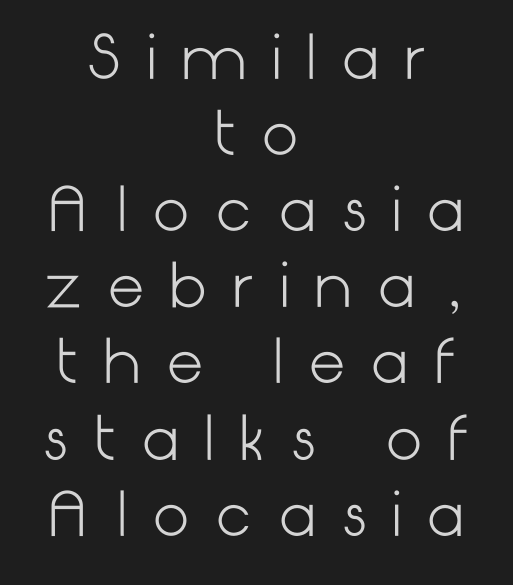
Visually the block forms a symmetrical silhouette, jagged on both flanks. The face looks like a standard text weight, possibly lighter. Type without underlining. Regarding leading, the lines here are spaced in the standard way.
